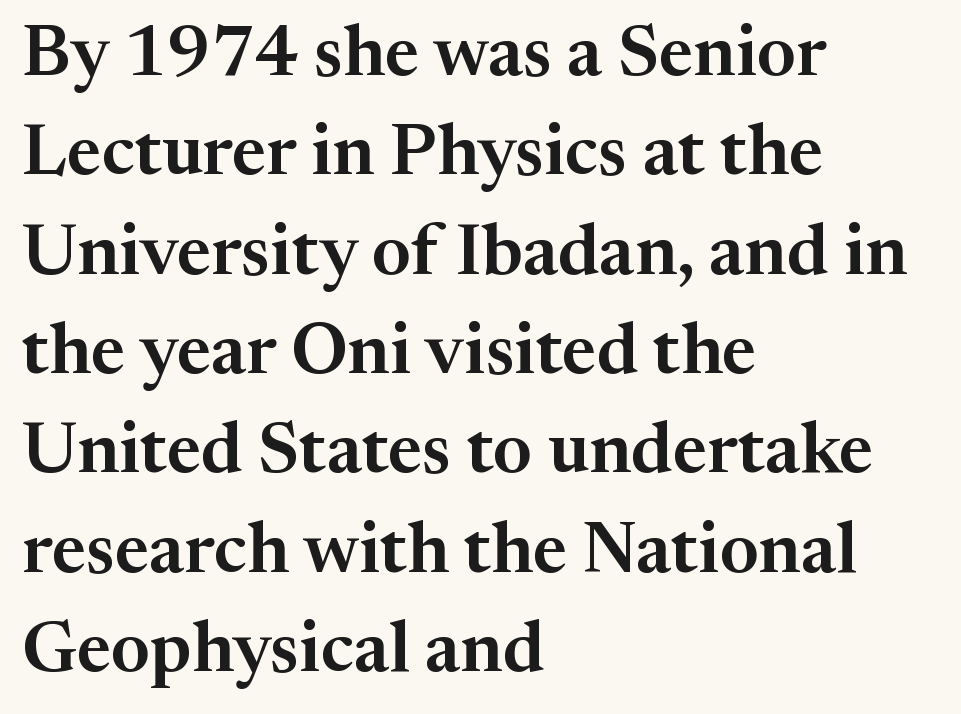
Q: Is the text italic (slanted)? A: No, it is upright.
Q: Is the typeface a serif or a sans-serif typeface? A: Serif.
Q: Is the text underlined? A: No.
Q: How is the paragraph aligned? A: Left-aligned.
Q: Is the spacing between letters normal or unusually wide? A: Normal.
Q: Is the spacing between lines tight, normal or loose? A: Normal.
Q: Width (condensed, normal, or wide)? A: Normal.
Q: Stroke contrast? A: Medium.
Q: x-height? A: Medium.
Q: Monospaced? A: No.
